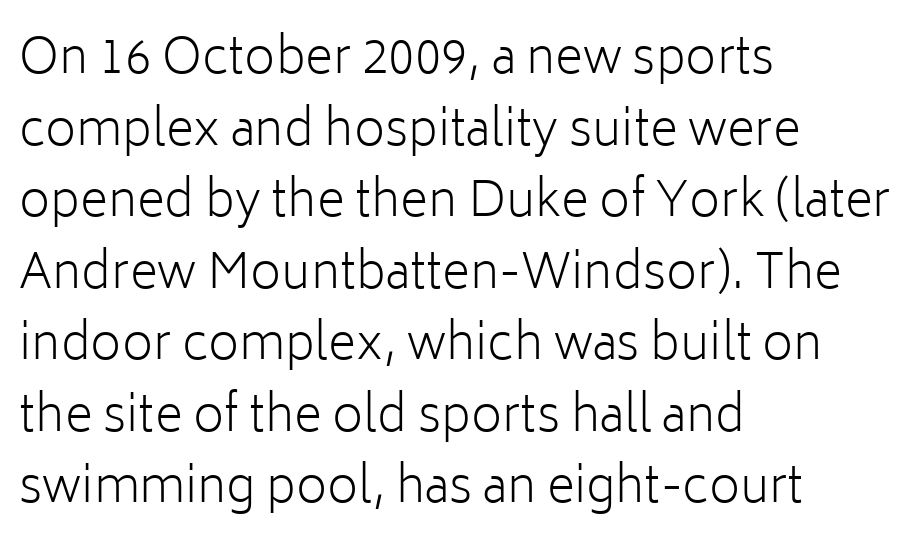
The image shows 48 px light sans-serif type, upright; set left-aligned, normal line spacing (1.49x), normal letter spacing, not underlined; low stroke contrast and a medium x-height.
